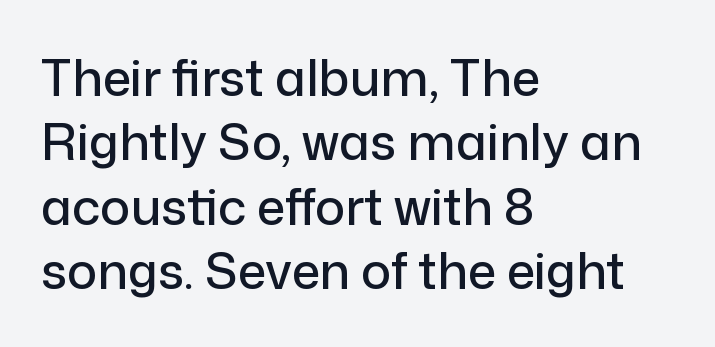
Q: Is the text italic (slanted)? A: No, it is upright.
Q: Is the typeface a serif or a sans-serif typeface? A: Sans-serif.
Q: Is the text underlined? A: No.
Q: How is the paragraph aligned? A: Left-aligned.
Q: Is the spacing between letters normal or unusually wide? A: Normal.
Q: Is the spacing between lines tight, normal or loose? A: Normal.
Q: Width (condensed, normal, or wide)? A: Normal.
Q: Stroke contrast? A: Low.
Q: x-height? A: Medium.
Q: Monospaced? A: No.
